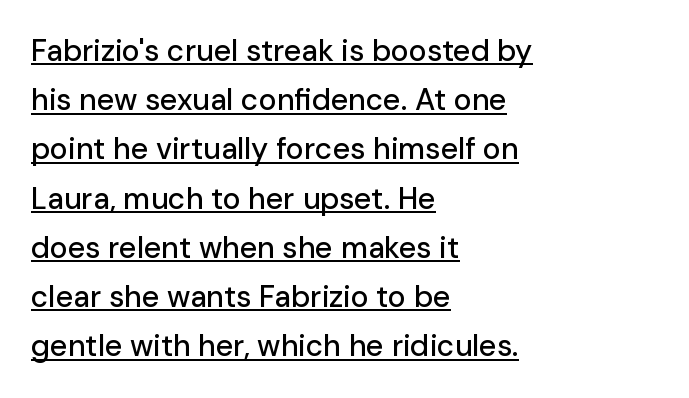
{"serif": "no", "italic": "no", "width": "normal", "stroke_contrast": "low", "x_height": "medium", "monospaced": "no", "underline": "yes", "align": "left", "line_spacing": "normal", "line_spacing_ratio": 1.64, "letter_spacing": "normal", "letter_spacing_em": 0.0, "glyph_px": 30}
